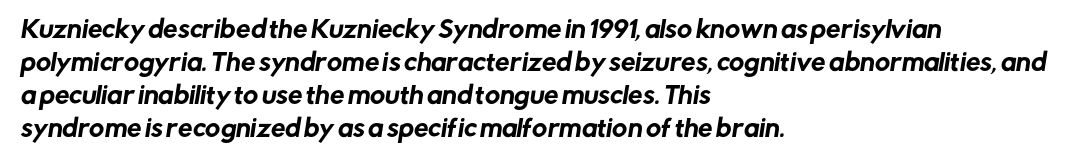
A clean baseline with only descenders dipping below it. This sample is left-justified, so line endings fall wherever the words run out. Leading matches the norm, producing a regular column. A typesetter would call this zero additional tracking.
